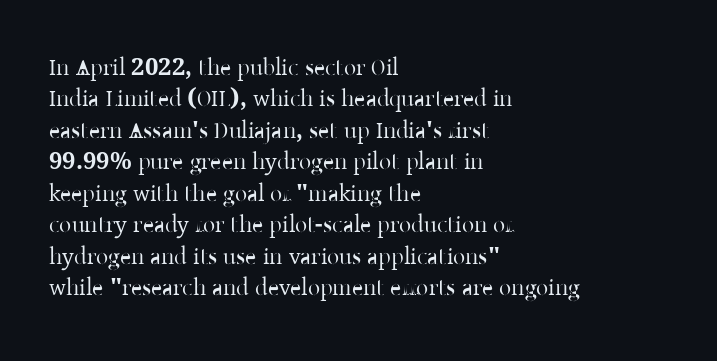
Q: Is the text italic (slanted)? A: No, it is upright.
Q: Is the text underlined? A: No.
Q: How is the paragraph aligned? A: Left-aligned.
Q: Is the spacing between letters normal or unusually wide? A: Normal.
Q: Is the spacing between lines tight, normal or loose? A: Normal.
